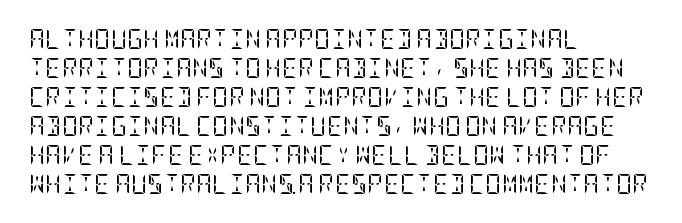
{"italic": "no", "bold": "no", "underline": "no", "align": "left", "line_spacing": "normal", "line_spacing_ratio": 1.45, "letter_spacing": "normal", "letter_spacing_em": 0.0, "glyph_px": 20}
